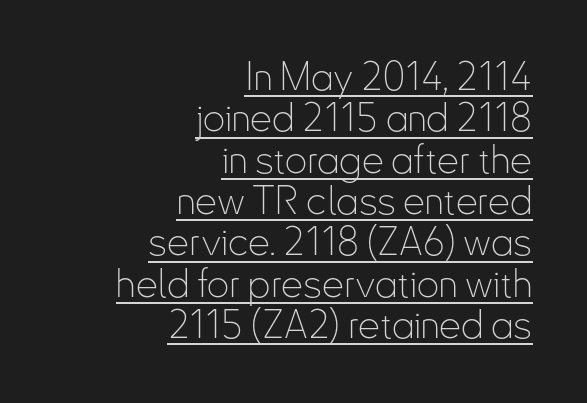
Horizontal bands of white between lines are thin slivers. Compared with undecorated copy, this sample adds a rule below the words. Looks like regular typesetting: each glyph gets only the width it needs. A student would call this right alignment; a typographer would say flush right, rag left. Does extra space separate the letters? No, they use regular spacing. In terms of letterform style, serifs are entirely absent.
